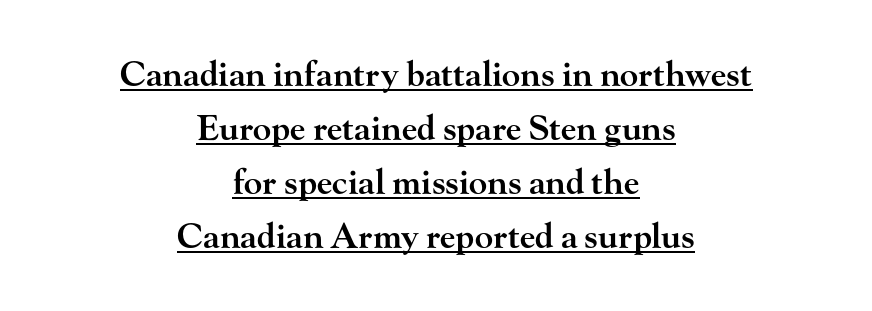
The image shows 34 px semibold, wide serif type, upright; set centered, normal line spacing (1.59x), normal letter spacing, underlined; high stroke contrast and a small x-height.
